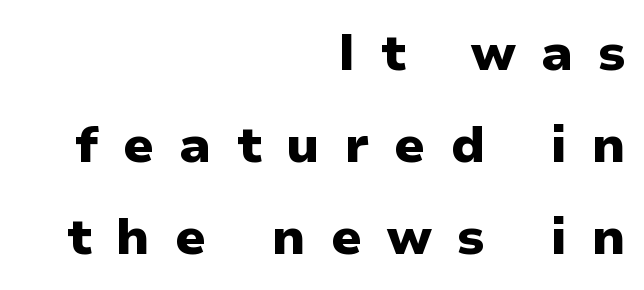
Q: Is the text bold? A: Yes.
Q: Is the text italic (slanted)? A: No, it is upright.
Q: Is the typeface a serif or a sans-serif typeface? A: Sans-serif.
Q: Is the text underlined? A: No.
Q: How is the paragraph aligned? A: Right-aligned.
Q: Is the spacing between letters normal or unusually wide? A: Unusually wide.
Q: Width (condensed, normal, or wide)? A: Normal.
Q: Stroke contrast? A: Low.
Q: x-height? A: Medium.
Q: Monospaced? A: No.
